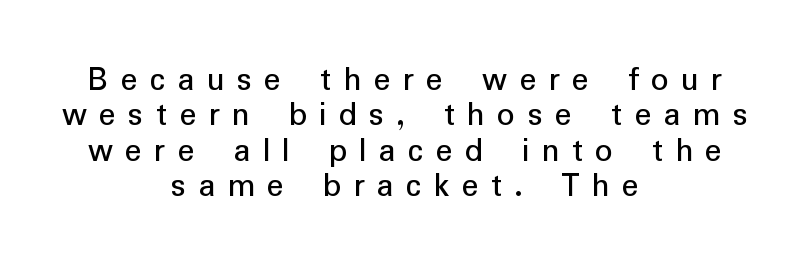
{"serif": "no", "italic": "no", "bold": "no", "weight": "regular", "width": "normal", "stroke_contrast": "low", "x_height": "medium", "monospaced": "no", "underline": "no", "align": "center", "line_spacing": "tight", "line_spacing_ratio": 1.01, "letter_spacing": "wide", "letter_spacing_em": 0.35, "glyph_px": 35}
